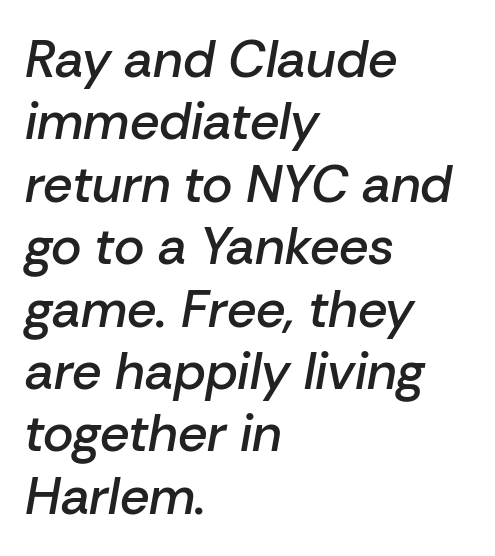
The image shows 52 px semibold type, italic (leaning right); set left-aligned, line spacing 1.2x, normal letter spacing, not underlined; low stroke contrast and a medium x-height.
